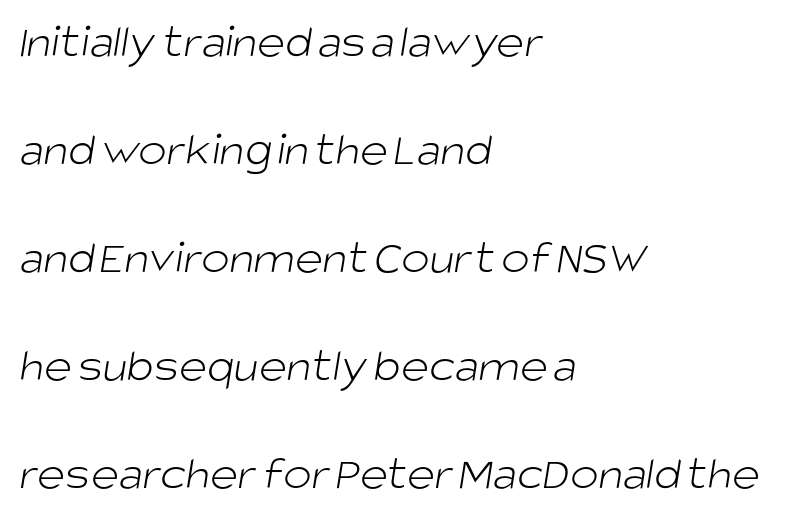
{"serif": "no", "bold": "no", "weight": "light", "width": "normal", "stroke_contrast": "low", "x_height": "large", "monospaced": "no", "underline": "no", "align": "left", "line_spacing": "loose", "line_spacing_ratio": 2.25, "letter_spacing": "normal", "letter_spacing_em": 0.0, "glyph_px": 48}
